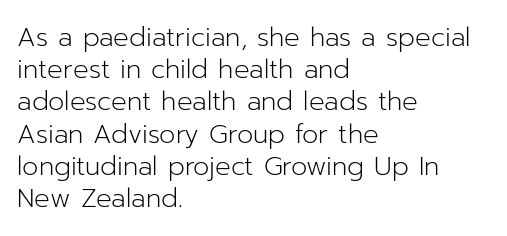
{"italic": "no", "bold": "no", "underline": "no", "align": "left", "line_spacing_ratio": 1.24, "letter_spacing": "normal", "letter_spacing_em": 0.0, "glyph_px": 26}
